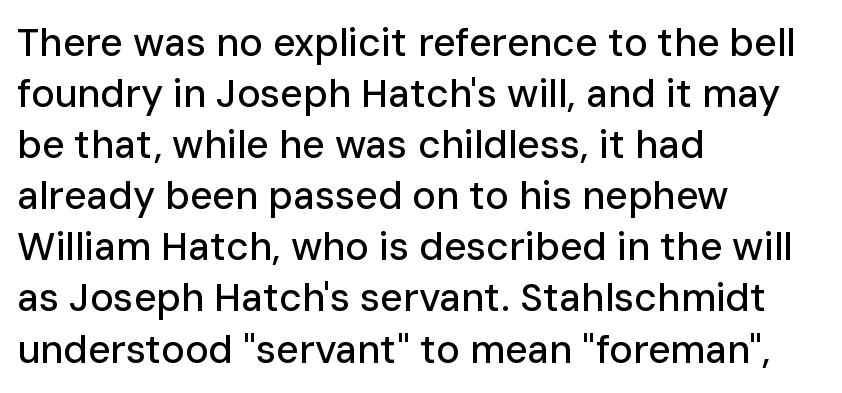
{"serif": "no", "italic": "no", "width": "normal", "stroke_contrast": "low", "x_height": "medium", "monospaced": "no", "underline": "no", "align": "left", "line_spacing": "normal", "line_spacing_ratio": 1.31, "letter_spacing": "normal", "letter_spacing_em": 0.0, "glyph_px": 39}
